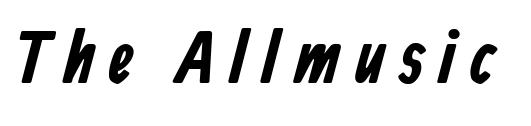
Q: Is the text bold? A: Yes.
Q: Is the typeface a serif or a sans-serif typeface? A: Sans-serif.
Q: Is the text underlined? A: No.
Q: Is the spacing between letters normal or unusually wide? A: Unusually wide.
Q: Width (condensed, normal, or wide)? A: Condensed.
Q: Stroke contrast? A: Low.
Q: x-height? A: Medium.
Q: Monospaced? A: No.
